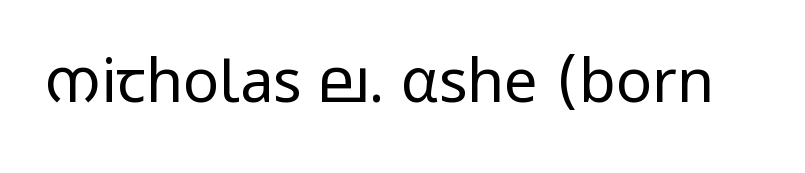
The image shows 60 px regular-weight sans-serif type, upright; set normal letter spacing, not underlined; low stroke contrast and a medium x-height.
